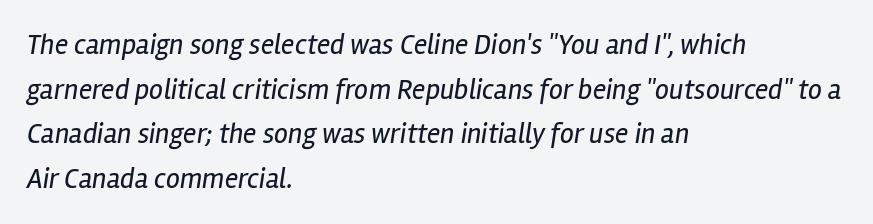
Posture: slanted. Do the characters align in a grid? No, the font is proportional. Compared with a typical body face, this is equally light or lighter still. Horizontal bands of white between lines are of average thickness. This sample uses plain, unmodified letter spacing.
